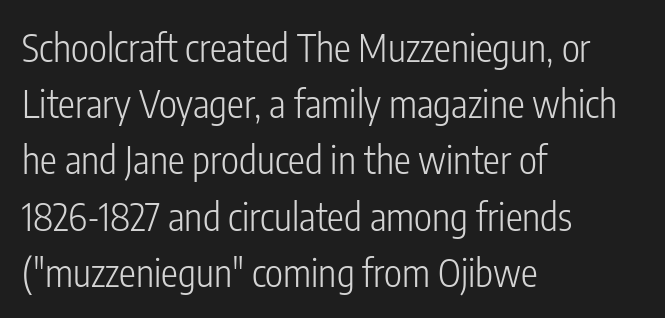
{"serif": "no", "italic": "no", "bold": "no", "weight": "light", "width": "condensed", "stroke_contrast": "low", "x_height": "medium", "monospaced": "no", "underline": "no", "align": "left", "line_spacing": "normal", "line_spacing_ratio": 1.48, "letter_spacing": "normal", "letter_spacing_em": 0.0, "glyph_px": 38}
